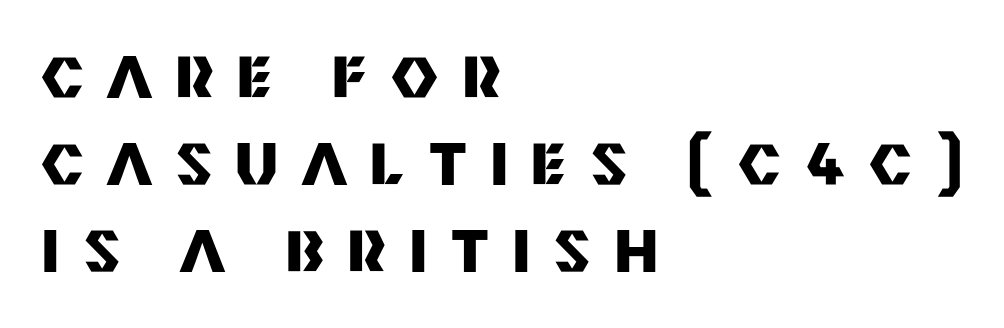
{"serif": "no", "italic": "no", "bold": "yes", "weight": "heavy", "width": "normal", "stroke_contrast": "medium", "x_height": "large", "monospaced": "no", "underline": "no", "align": "left", "line_spacing": "normal", "line_spacing_ratio": 1.53, "letter_spacing": "wide", "letter_spacing_em": 0.42, "glyph_px": 57}
